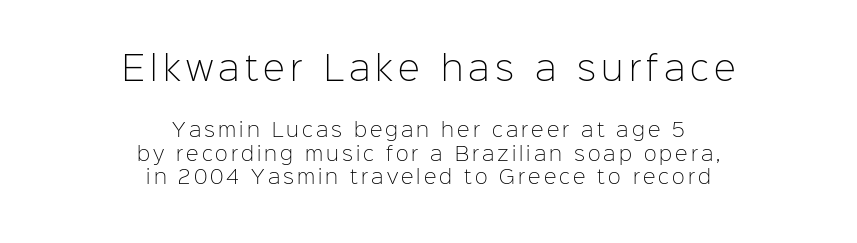
The image shows 33 px light sans-serif type, upright; set centered, line spacing 1.24x, not underlined; the first (top) block is 1.74x larger; low stroke contrast and a medium x-height.
